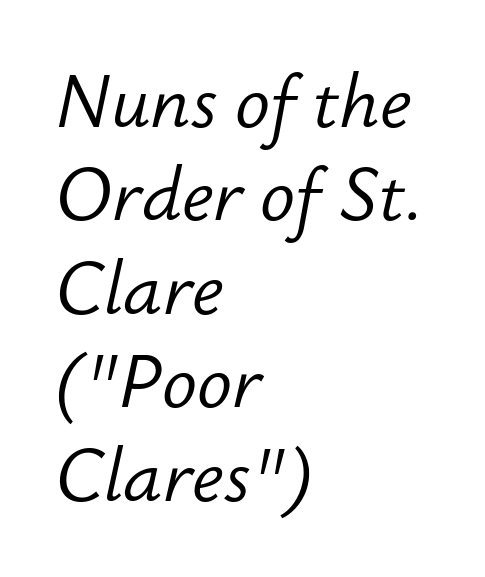
Q: Is the text bold? A: No.
Q: Is the text italic (slanted)? A: Yes, it leans right by about 12 degrees.
Q: Is the text underlined? A: No.
Q: How is the paragraph aligned? A: Left-aligned.
Q: Is the spacing between letters normal or unusually wide? A: Normal.
Q: Is the spacing between lines tight, normal or loose? A: Normal.
Q: Width (condensed, normal, or wide)? A: Normal.
Q: Stroke contrast? A: Low.
Q: x-height? A: Small.
Q: Monospaced? A: No.
